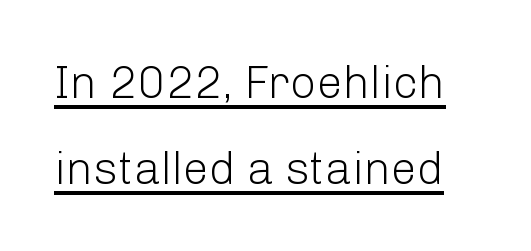
Q: Is the text bold? A: No.
Q: Is the text italic (slanted)? A: No, it is upright.
Q: Is the typeface a serif or a sans-serif typeface? A: Sans-serif.
Q: Is the text underlined? A: Yes.
Q: Is the spacing between letters normal or unusually wide? A: Normal.
Q: Width (condensed, normal, or wide)? A: Normal.
Q: Stroke contrast? A: Low.
Q: x-height? A: Medium.
Q: Monospaced? A: No.
